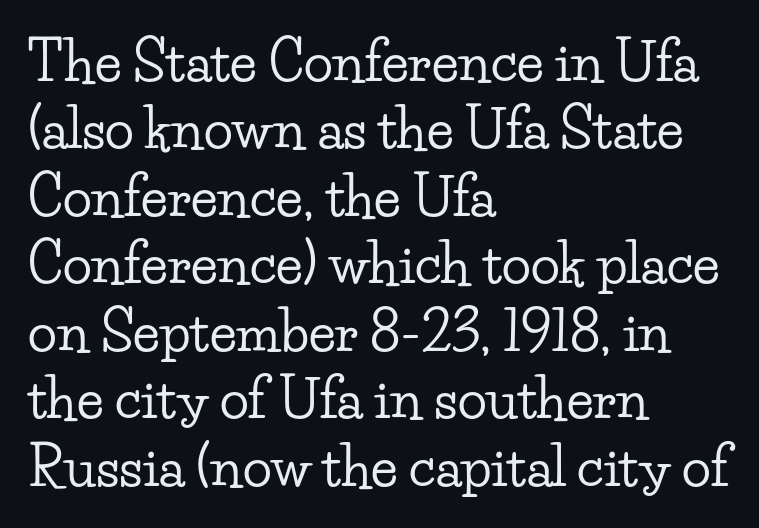
Honestly, the row spacing looks completely unremarkable. Observe the serifs anchoring each vertical stroke in this sample. In terms of posture, this sample is upright. Nobody touched the tracking dial on this one. A student would call this left alignment; a typographer would say flush left, rag right. The rendering uses natural spacing where letterforms have individual widths.
